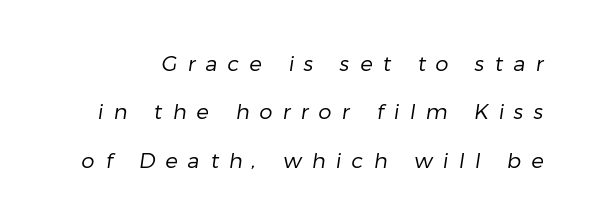
In terms of leading, this rendering errs on the spacious side. The weight would be labelled regular, book, light, or lighter still. The passage shown is not underscored anywhere. The horizontal fit of the characters is loose and conspicuously gappy.
